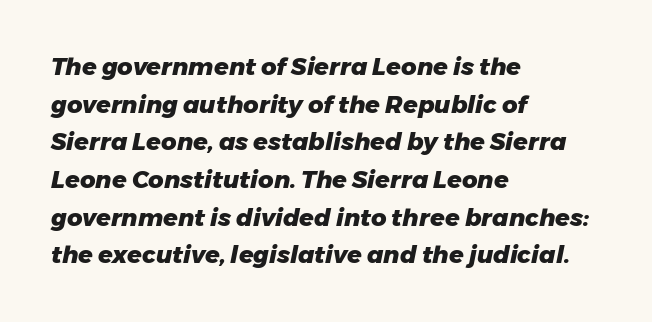
This sample uses plain, unmodified letter spacing. The gap between lines stays unmarked. In CSS terms this would be text-align: left. The text carries the slant typical of an italic or oblique font. Compared with typical paragraphs, the rows here are spaced about the same.
